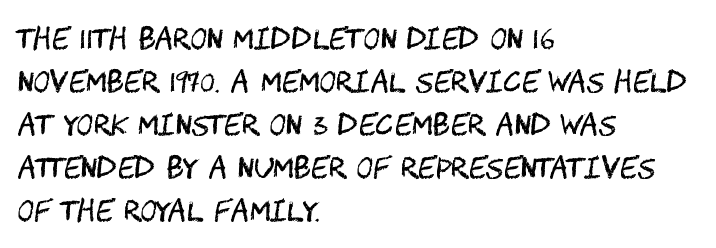
Is there much room between lines? A standard amount, neither cramped nor airy. This sample uses plain, unmodified letter spacing. Underlining? Definitely not there. Do the letters lean? They stand straight. The typeface chosen for these lines omits serifs.
